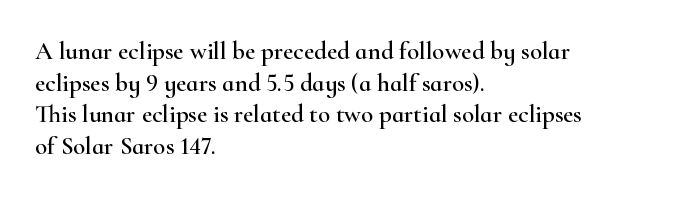
The image shows 25 px text type, upright; set left-aligned, normal line spacing (1.27x), normal letter spacing, not underlined.
